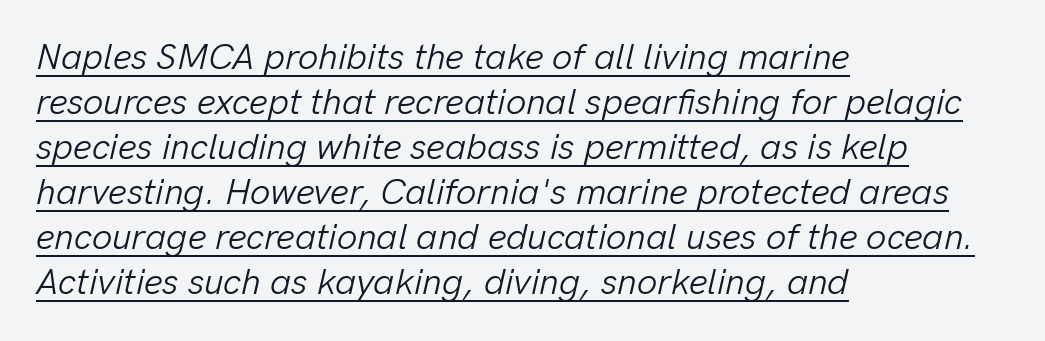
Q: Is the text bold? A: No.
Q: Is the text italic (slanted)? A: Yes, it leans right by about 13 degrees.
Q: Is the text underlined? A: Yes.
Q: How is the paragraph aligned? A: Left-aligned.
Q: Is the spacing between letters normal or unusually wide? A: Normal.
Q: Is the spacing between lines tight, normal or loose? A: Normal.
Q: Width (condensed, normal, or wide)? A: Normal.
Q: Stroke contrast? A: Low.
Q: x-height? A: Medium.
Q: Monospaced? A: No.
